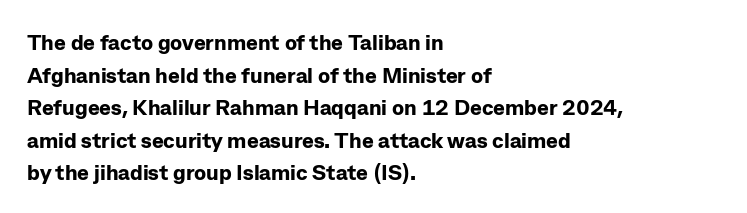
The image shows 22 px bold type, upright; set left-aligned, normal line spacing (1.48x), normal letter spacing, not underlined.
